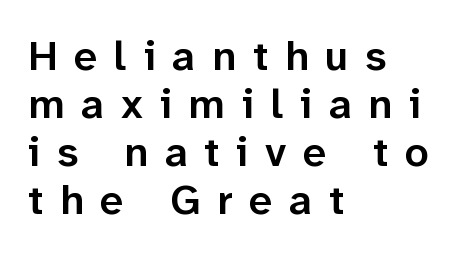
In terms of weight, the rendering is demibold, just under bold. The letters stand upright; this is a roman face. The text block is weighted toward the left margin, trailing off unevenly rightward. Spacing verdict: proportional, widths tailored to each character.
